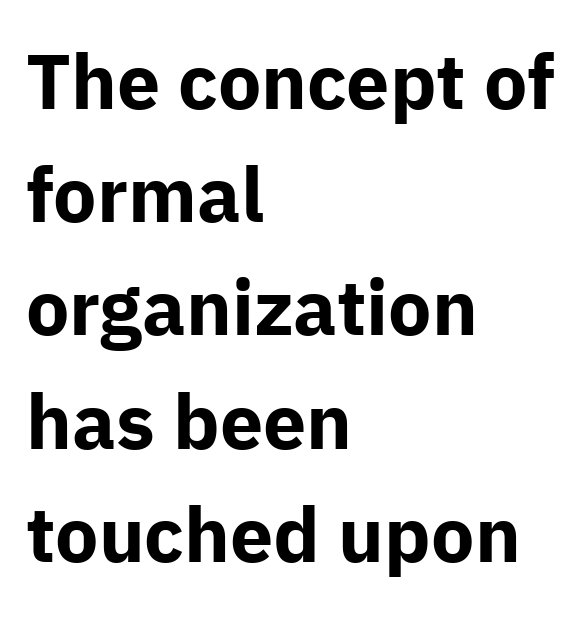
Q: Is the text bold? A: Yes.
Q: Is the text italic (slanted)? A: No, it is upright.
Q: Is the typeface a serif or a sans-serif typeface? A: Sans-serif.
Q: Is the text underlined? A: No.
Q: How is the paragraph aligned? A: Left-aligned.
Q: Is the spacing between letters normal or unusually wide? A: Normal.
Q: Is the spacing between lines tight, normal or loose? A: Normal.
Q: Width (condensed, normal, or wide)? A: Normal.
Q: Stroke contrast? A: Low.
Q: x-height? A: Medium.
Q: Monospaced? A: No.
